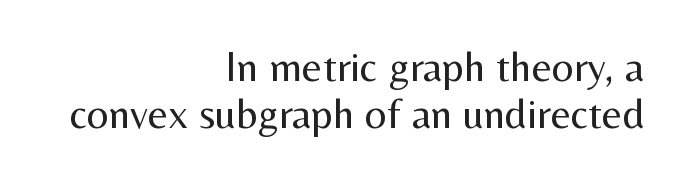
The image shows 43 px regular-weight sans-serif type, upright; set right-aligned, tight line spacing (1.1x), normal letter spacing, not underlined; medium stroke contrast and a medium x-height.
